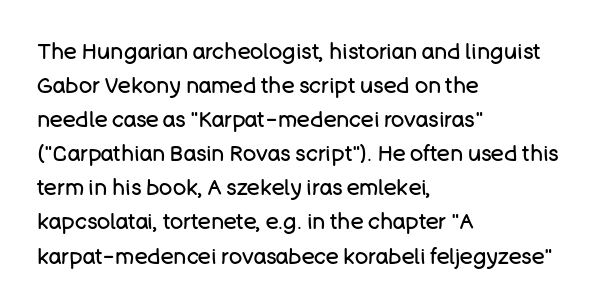
The image shows 22 px text type, upright; set left-aligned, normal line spacing (1.55x), normal letter spacing, not underlined.
